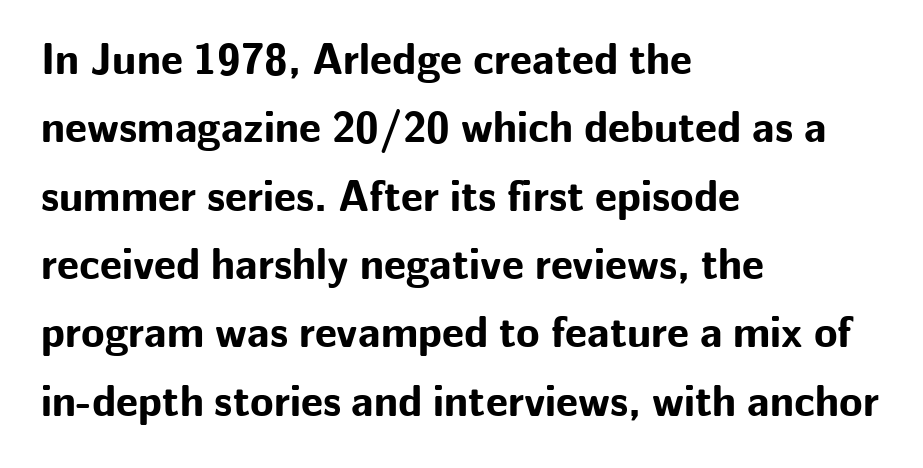
Q: Is the text bold? A: Yes.
Q: Is the text italic (slanted)? A: No, it is upright.
Q: Is the typeface a serif or a sans-serif typeface? A: Sans-serif.
Q: Is the text underlined? A: No.
Q: How is the paragraph aligned? A: Left-aligned.
Q: Is the spacing between letters normal or unusually wide? A: Normal.
Q: Is the spacing between lines tight, normal or loose? A: Normal.
Q: Width (condensed, normal, or wide)? A: Normal.
Q: Stroke contrast? A: Low.
Q: x-height? A: Medium.
Q: Monospaced? A: No.
